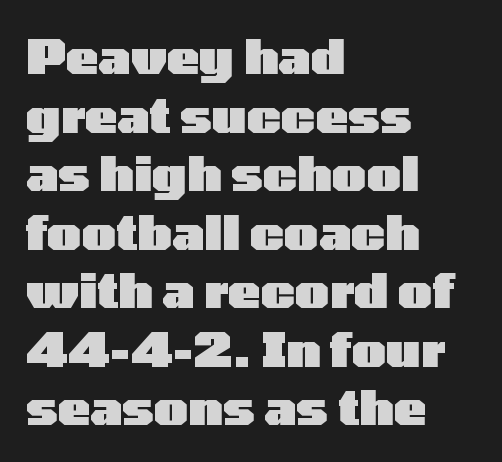
The image shows 48 px heavy, wide sans-serif type, upright; set left-aligned, line spacing 1.22x, normal letter spacing, not underlined; low stroke contrast and a medium x-height.
